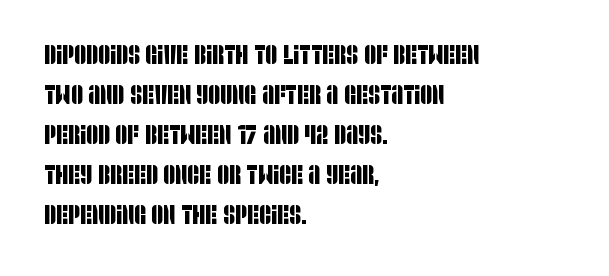
Q: Is the text underlined? A: No.
Q: How is the paragraph aligned? A: Left-aligned.
Q: Is the spacing between letters normal or unusually wide? A: Normal.
Q: Is the spacing between lines tight, normal or loose? A: Normal.
